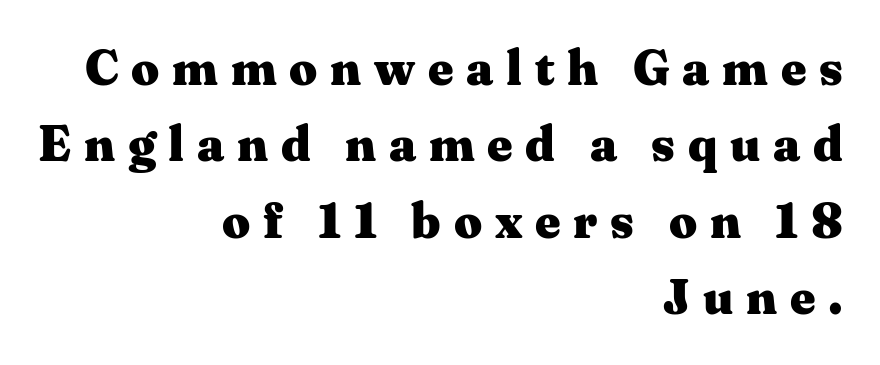
The letters carry serifs — small finishing strokes at the ends of their stems. Looks like regular typesetting: each glyph gets only the width it needs. Quick note: underline off. You'd pick this weight for a headline — it's a proper bold. Each new line begins a customary step beneath the previous one. The paragraph shown leans on its right margin.
